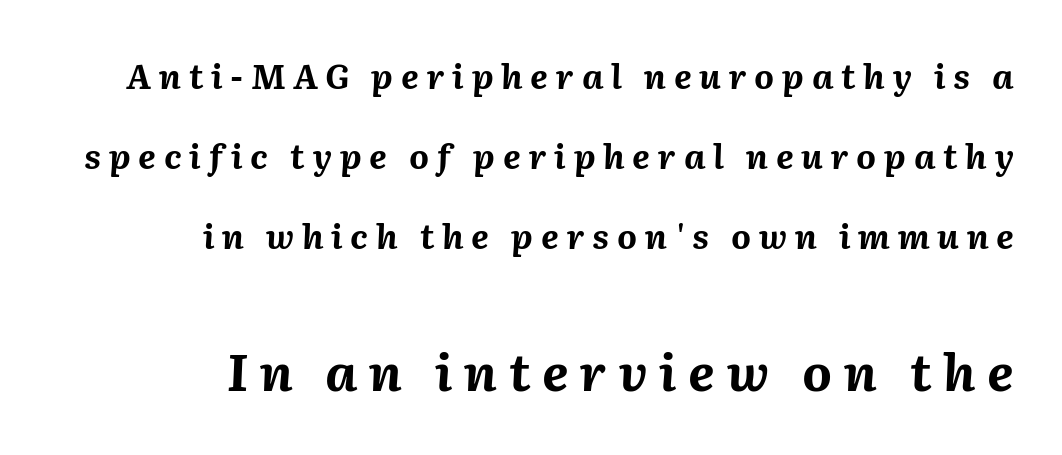
{"italic": "yes", "lean": "right", "slant_degrees": 2, "bold": "yes", "weight": "bold", "width": "normal", "stroke_contrast": "medium", "x_height": "medium", "monospaced": "no", "underline": "no", "align": "right", "line_spacing": "loose", "line_spacing_ratio": 2.36, "letter_spacing": "wide", "letter_spacing_em": 0.23, "larger_block": "second", "size_ratio": 1.5, "glyph_px": 51}
